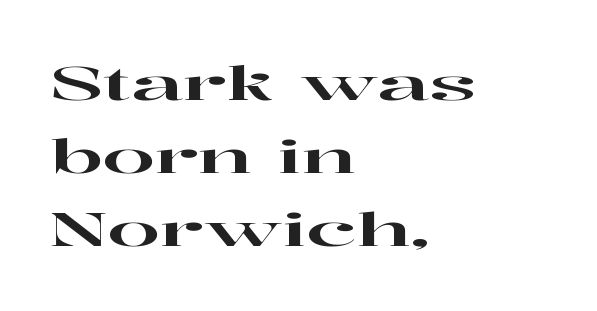
{"serif": "yes", "italic": "no", "width": "wide", "stroke_contrast": "high", "x_height": "medium", "monospaced": "no", "underline": "no", "align": "left", "line_spacing": "normal", "line_spacing_ratio": 1.55, "letter_spacing": "normal", "letter_spacing_em": 0.0, "glyph_px": 47}
